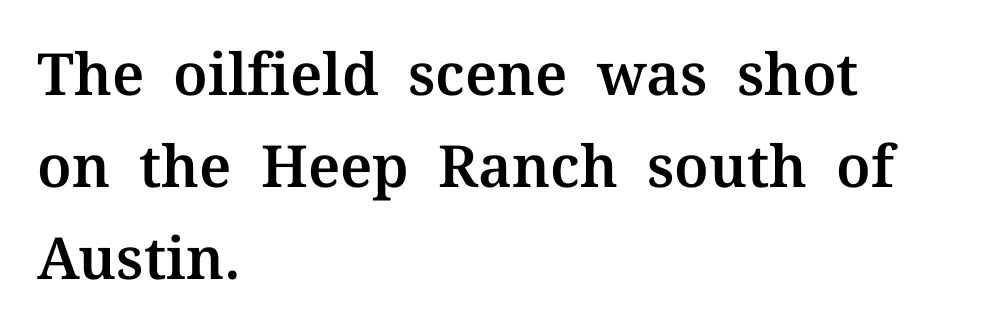
Q: Is the text italic (slanted)? A: No, it is upright.
Q: Is the typeface a serif or a sans-serif typeface? A: Serif.
Q: Is the text underlined? A: No.
Q: How is the paragraph aligned? A: Left-aligned.
Q: Is the spacing between letters normal or unusually wide? A: Normal.
Q: Is the spacing between lines tight, normal or loose? A: Normal.
Q: Width (condensed, normal, or wide)? A: Normal.
Q: Stroke contrast? A: Medium.
Q: x-height? A: Medium.
Q: Monospaced? A: No.
